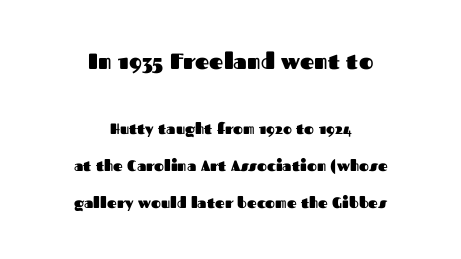
{"italic": "no", "bold": "yes", "underline": "no", "align": "center", "line_spacing": "loose", "line_spacing_ratio": 2.46, "letter_spacing": "normal", "letter_spacing_em": 0.0, "larger_block": "first", "size_ratio": 1.47, "glyph_px": 22}
